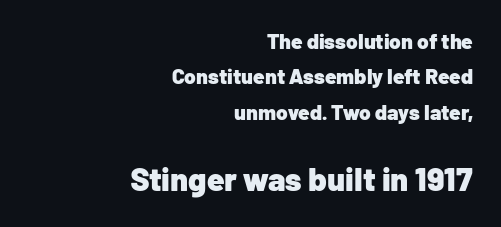
Q: Is the text bold? A: Yes.
Q: Is the text italic (slanted)? A: No, it is upright.
Q: Is the typeface a serif or a sans-serif typeface? A: Sans-serif.
Q: Is the text underlined? A: No.
Q: How is the paragraph aligned? A: Right-aligned.
Q: Is the spacing between letters normal or unusually wide? A: Normal.
Q: Is the spacing between lines tight, normal or loose? A: Normal.
Q: Which block of text is set in a larger size, the first (top) or the second (bottom)? A: The second (bottom) one.
Q: Width (condensed, normal, or wide)? A: Normal.
Q: Stroke contrast? A: Low.
Q: x-height? A: Medium.
Q: Monospaced? A: No.
